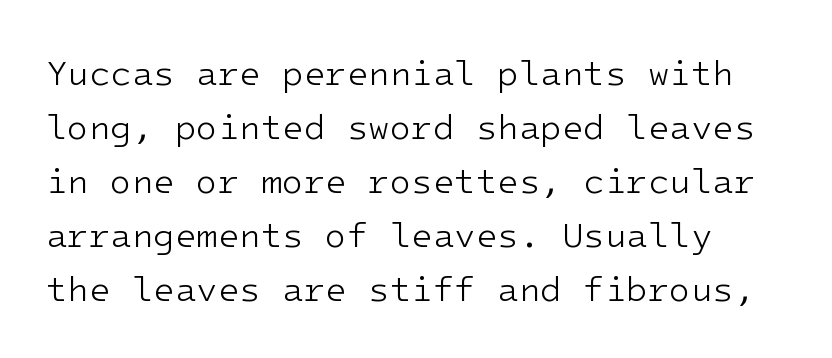
{"serif": "no", "italic": "no", "bold": "no", "weight": "light", "width": "normal", "stroke_contrast": "low", "x_height": "medium", "monospaced": "yes", "underline": "no", "line_spacing": "normal", "line_spacing_ratio": 1.54, "letter_spacing": "normal", "letter_spacing_em": 0.0, "glyph_px": 35}
